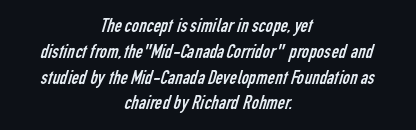
{"bold": "no", "underline": "no", "align": "center", "line_spacing": "normal", "line_spacing_ratio": 1.29, "letter_spacing": "normal", "letter_spacing_em": 0.0, "glyph_px": 20}
